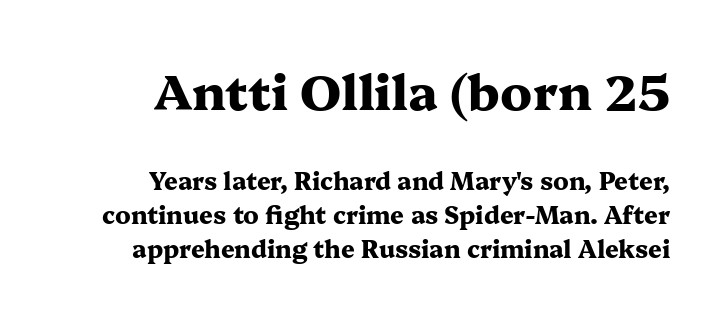
Its strokes are broad and dark, the hallmark of bold type. The letters carry serifs — small finishing strokes at the ends of their stems. The initial chunk of copy outweighs the following chunk in type size. Posture: straight, roman, zero tilt. The strip under each line holds only bare page. These lines are rendered in a variable-pitch font.
